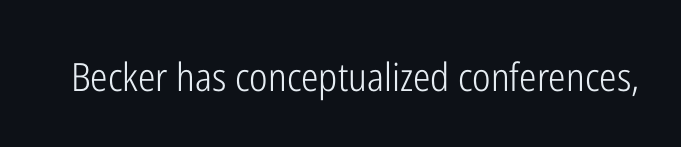
In terms of posture, this sample is upright. The tracking reads as untouched default to a designer's eye. This rendering features lettering with no underline. The passage shown is typed in a proportional face where columns would drift. This is not heavy type; no bold has been used.
